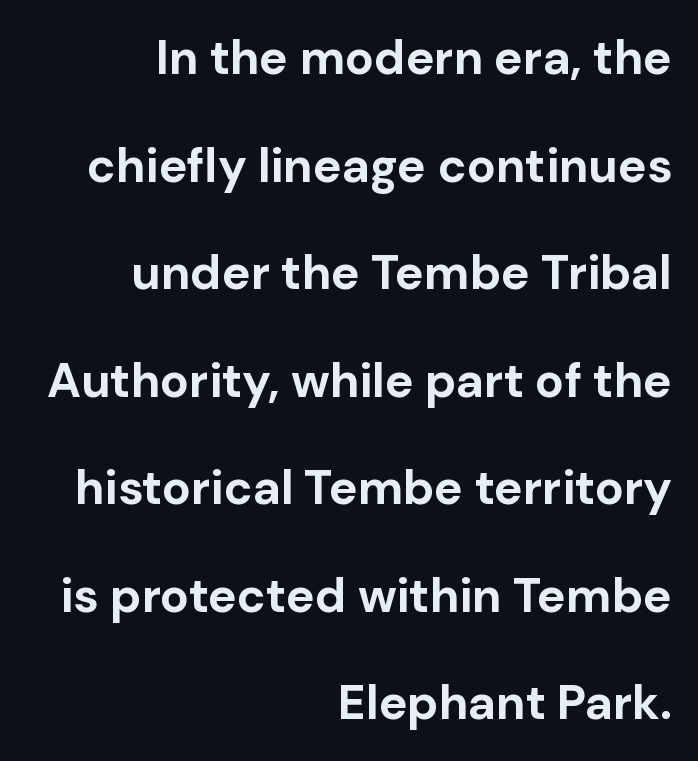
This rendering uses right alignment, leaving the left contour irregular. Unlike a traditional serif, this face leaves its strokes unadorned. The strokes are fattened all the way to bold. These lines are rendered in a variable-pitch font. Every character sits straight up, as roman type does. Loosely led — the rows are spread out.
